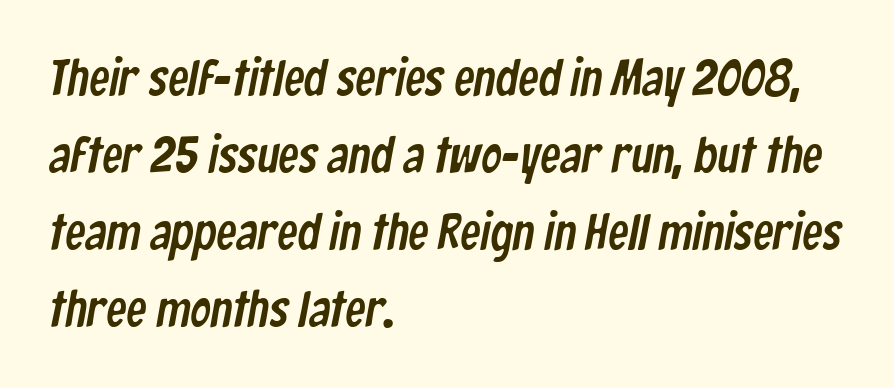
{"serif": "no", "width": "condensed", "stroke_contrast": "low", "x_height": "medium", "monospaced": "no", "underline": "no", "align": "left", "line_spacing": "normal", "line_spacing_ratio": 1.51, "letter_spacing": "normal", "letter_spacing_em": 0.0, "glyph_px": 51}
